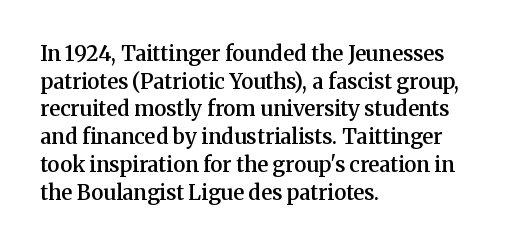
{"italic": "no", "bold": "semi", "underline": "no", "align": "left", "line_spacing": "normal", "line_spacing_ratio": 1.32, "letter_spacing": "normal", "letter_spacing_em": 0.0, "glyph_px": 21}
